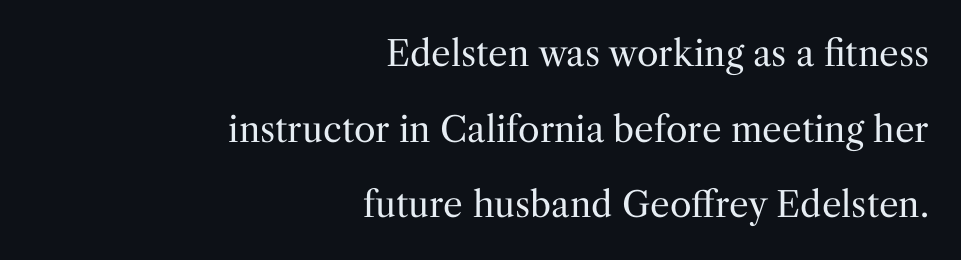
On a weight scale, this lands at 450 or below. Note the varied advance widths — an 'i' is clearly narrower than an 'm'. Look at the tracking — it's just the regular setting, nothing added. The setting favours the right margin, as signatures and pull-quotes sometimes do.
